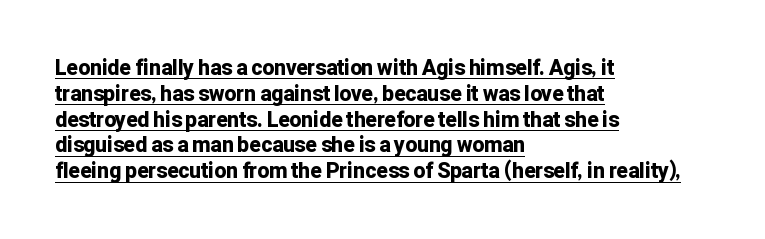
Q: Is the text bold? A: Yes.
Q: Is the text italic (slanted)? A: No, it is upright.
Q: Is the text underlined? A: Yes.
Q: How is the paragraph aligned? A: Left-aligned.
Q: Is the spacing between letters normal or unusually wide? A: Normal.
